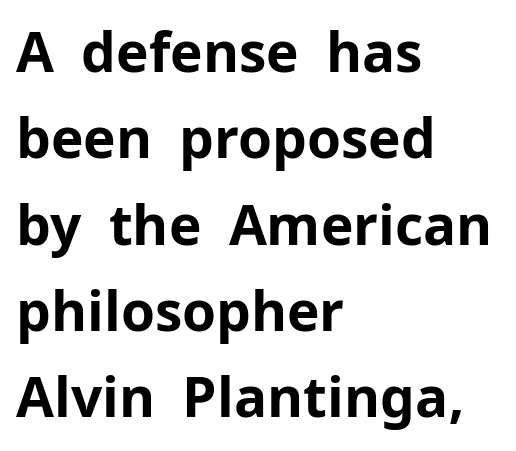
The image shows 55 px bold sans-serif type, upright; set left-aligned, normal line spacing (1.57x), normal letter spacing, not underlined; low stroke contrast and a medium x-height.
